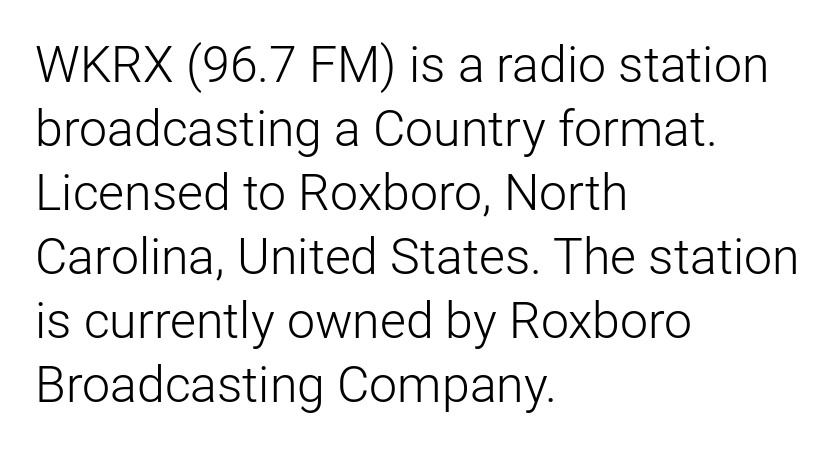
The image shows 50 px light sans-serif type, upright; set left-aligned, normal line spacing (1.28x), normal letter spacing, not underlined; low stroke contrast and a medium x-height.
